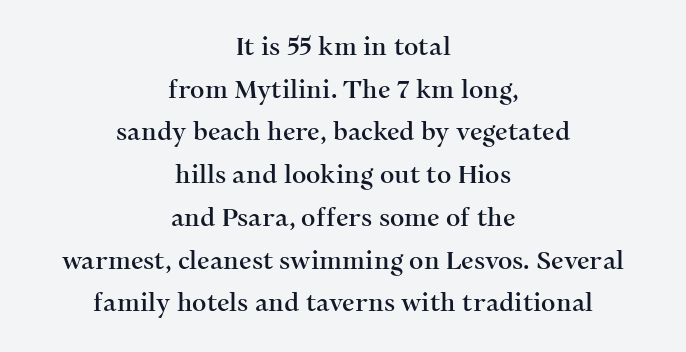
The image shows 25 px text type, upright; set centered, line spacing 1.71x, normal letter spacing, not underlined.
